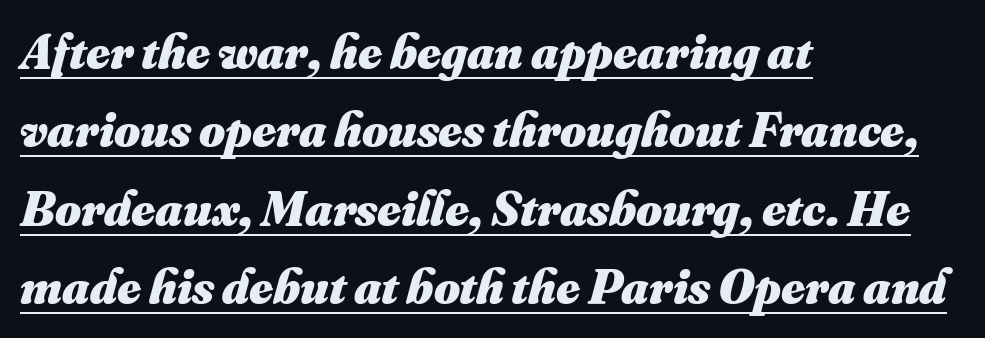
The image shows 50 px heavy type; set left-aligned, normal line spacing (1.57x), normal letter spacing, underlined; medium stroke contrast and a small x-height.
